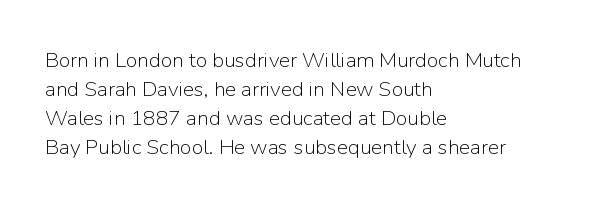
Letters rest on an invisible, unmarked baseline. Heaviness? Minimal to ordinary, like unemphasized prose. The rendering anchors every line to the left-hand side. The line-height multiplier appears to be the usual default.
